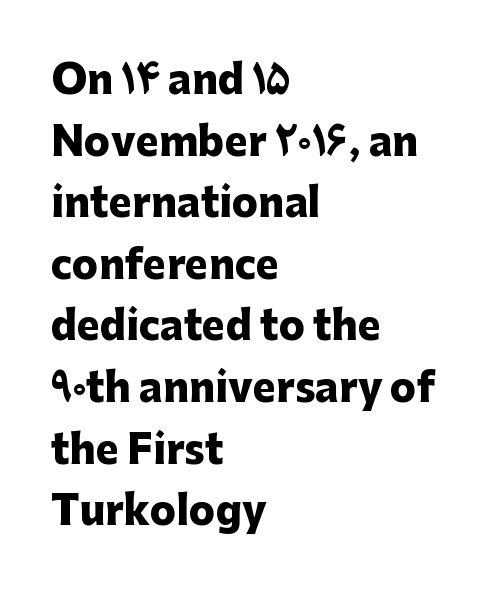
{"serif": "no", "italic": "no", "bold": "yes", "weight": "heavy", "width": "normal", "stroke_contrast": "low", "x_height": "medium", "monospaced": "no", "underline": "no", "align": "left", "line_spacing": "normal", "line_spacing_ratio": 1.58, "letter_spacing": "normal", "letter_spacing_em": 0.0, "glyph_px": 39}
